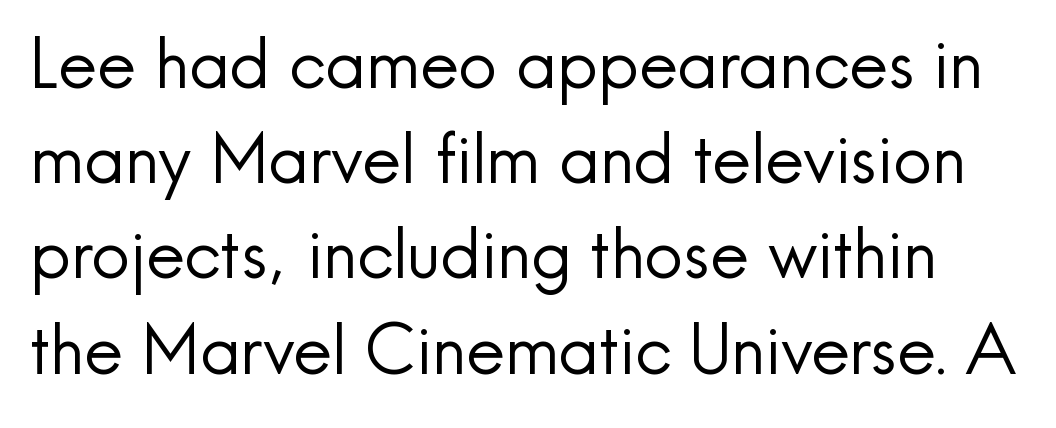
The image shows 68 px regular-weight sans-serif type, upright; set normal line spacing (1.4x), normal letter spacing, not underlined; a small x-height.
